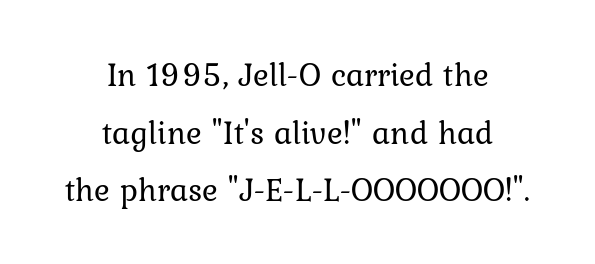
The letters stand upright; this is a roman face. Between one letter and the next there's only the usual sliver of space. Unbolded letterforms with no extra heft. In CSS terms this would be text-align: center. Varying glyph widths throughout — classic text-font behaviour.
